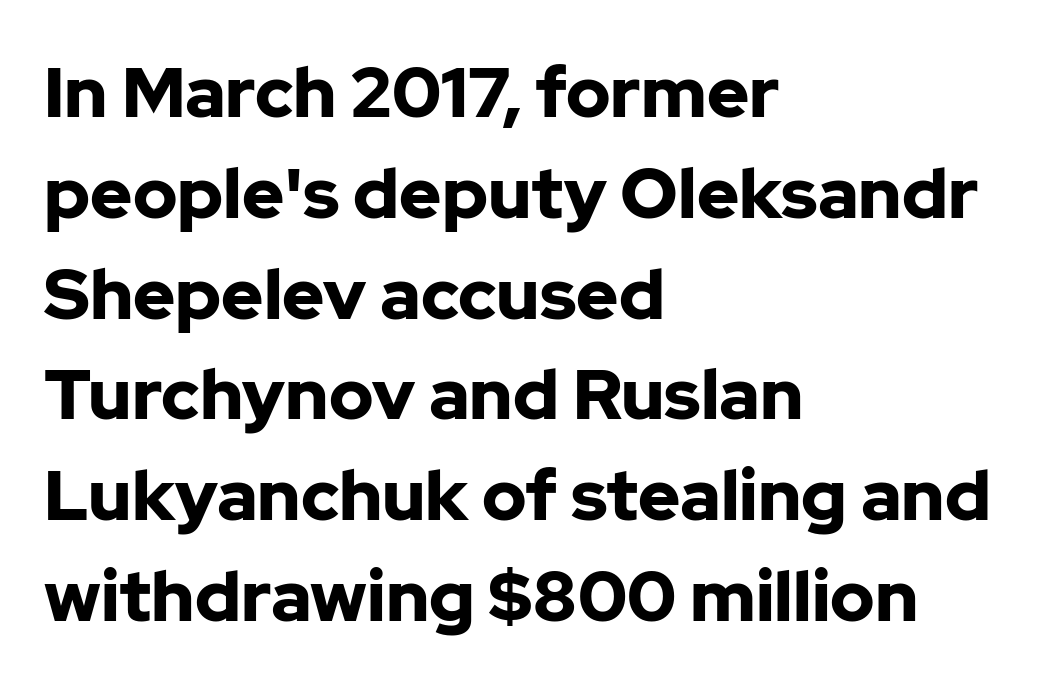
The image shows 71 px bold sans-serif type, upright; set left-aligned, normal line spacing (1.42x), normal letter spacing, not underlined; low stroke contrast and a medium x-height.
